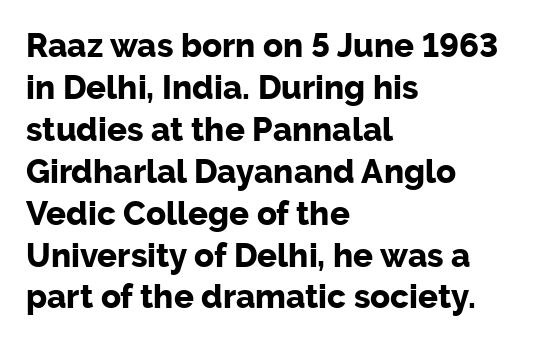
The glyphs have the mass of a bold cut. The font family rendered here belongs to the sans-serif group. Characters follow at the spacing the type designer built in. The lines are quadded left. The passage shown is not underscored anywhere.
